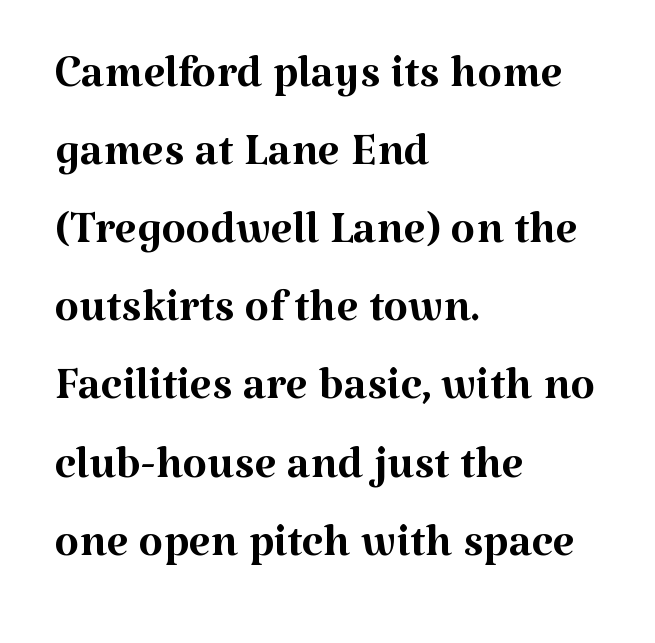
{"serif": "yes", "italic": "no", "bold": "no", "weight": "regular", "width": "normal", "stroke_contrast": "medium", "x_height": "medium", "monospaced": "no", "underline": "no", "align": "left", "line_spacing_ratio": 1.24, "letter_spacing": "normal", "letter_spacing_em": 0.0, "glyph_px": 63}
